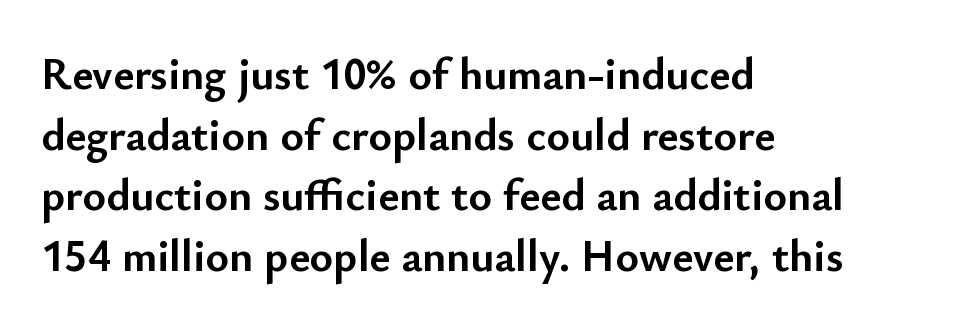
The image shows 45 px semibold sans-serif type, upright; set left-aligned, normal line spacing (1.35x), normal letter spacing, not underlined; low stroke contrast and a small x-height.
